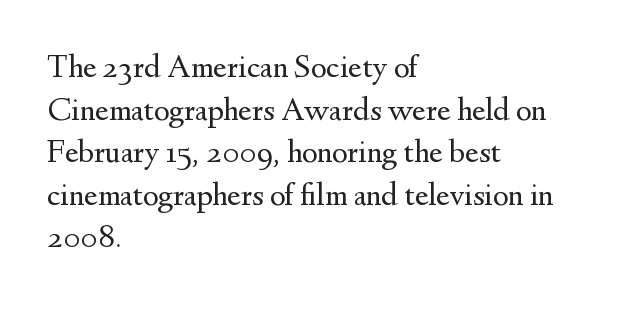
The image shows 33 px regular-weight serif type, upright; set left-aligned, normal line spacing (1.29x), normal letter spacing, not underlined; medium stroke contrast and a small x-height.
